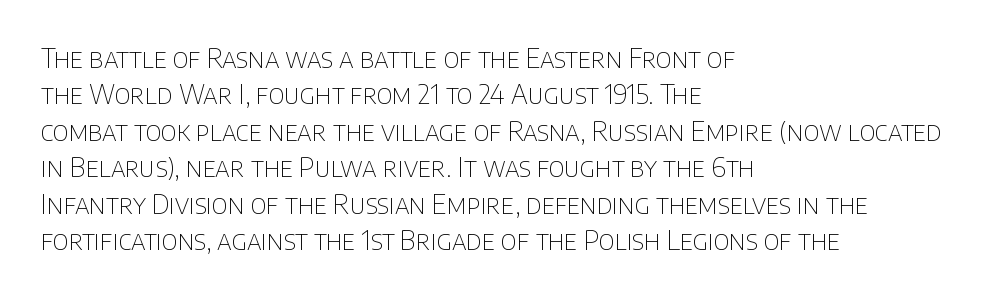
The image shows 26 px text type, upright; set left-aligned, normal line spacing (1.4x), normal letter spacing, not underlined.
